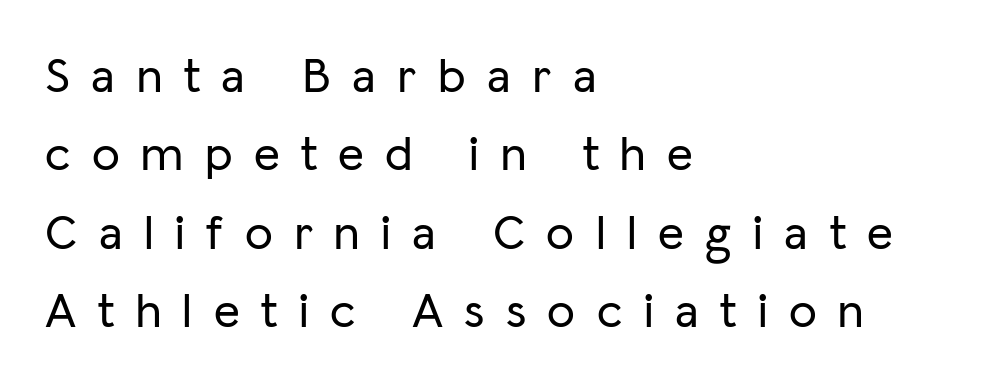
Q: Is the text italic (slanted)? A: No, it is upright.
Q: Is the typeface a serif or a sans-serif typeface? A: Sans-serif.
Q: Is the text underlined? A: No.
Q: How is the paragraph aligned? A: Left-aligned.
Q: Is the spacing between letters normal or unusually wide? A: Unusually wide.
Q: Is the spacing between lines tight, normal or loose? A: Normal.
Q: Width (condensed, normal, or wide)? A: Normal.
Q: Stroke contrast? A: Low.
Q: x-height? A: Medium.
Q: Monospaced? A: No.
